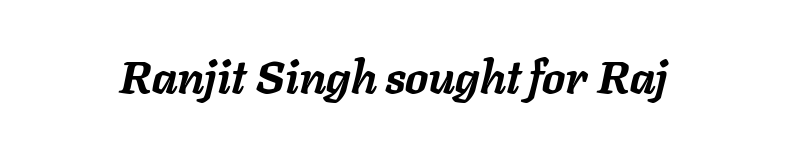
The image shows 46 px semibold type, italic (leaning right); set normal letter spacing, not underlined; low stroke contrast and a medium x-height.
